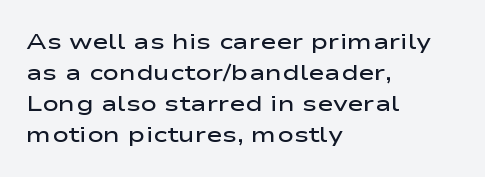
Does extra space separate the letters? No, they use regular spacing. Italic? Not at all — the glyphs are vertical. Notice how the passage keeps a crisp vertical edge on the left only. In terms of leading, this rendering sits right in the middle.
